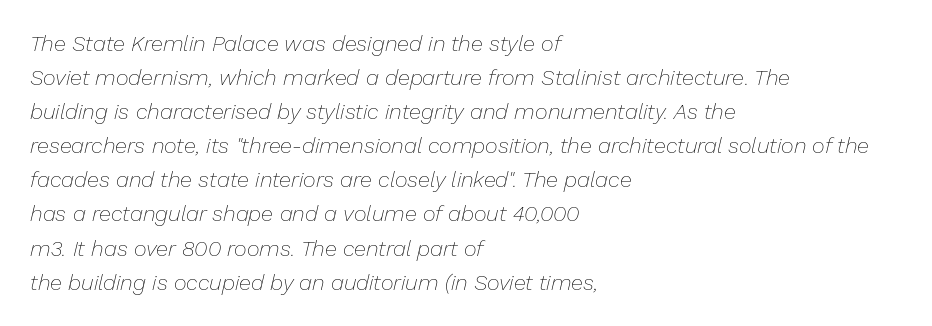
{"italic": "yes", "lean": "right", "slant_degrees": 13, "bold": "no", "underline": "no", "align": "left", "line_spacing": "normal", "line_spacing_ratio": 1.55, "letter_spacing": "normal", "letter_spacing_em": 0.0, "glyph_px": 22}
